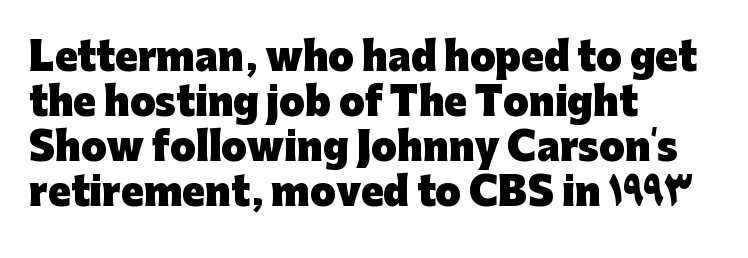
{"serif": "no", "italic": "no", "bold": "yes", "weight": "heavy", "width": "normal", "stroke_contrast": "low", "x_height": "medium", "monospaced": "no", "underline": "no", "align": "left", "line_spacing_ratio": 1.22, "letter_spacing": "normal", "letter_spacing_em": 0.0, "glyph_px": 37}
